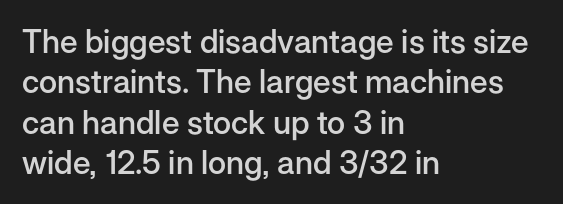
The image shows 32 px semibold sans-serif type, upright; set left-aligned, normal line spacing (1.26x), normal letter spacing, not underlined; low stroke contrast and a medium x-height.
